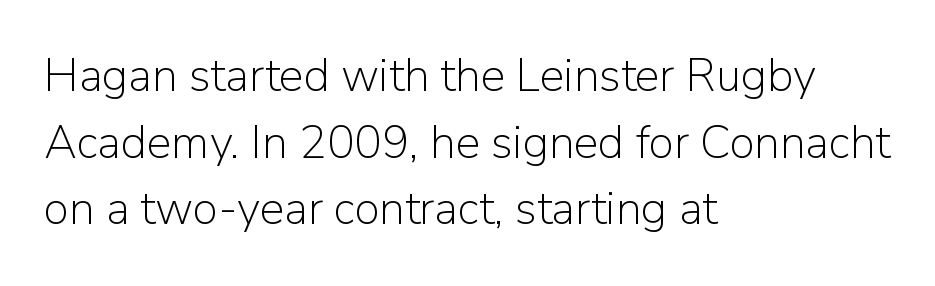
{"serif": "no", "italic": "no", "bold": "no", "weight": "light", "width": "normal", "stroke_contrast": "low", "x_height": "medium", "monospaced": "no", "underline": "no", "align": "left", "line_spacing": "normal", "line_spacing_ratio": 1.45, "letter_spacing": "normal", "letter_spacing_em": 0.0, "glyph_px": 46}
